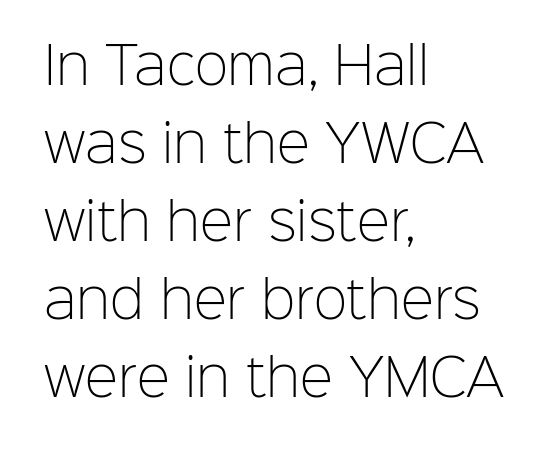
Typographically, this falls in the sans-serif category. Heft: none added — not bold. This rendering leaves character spacing at its baseline value. This sample has the flowing, uneven cadence of proportional lettering.
